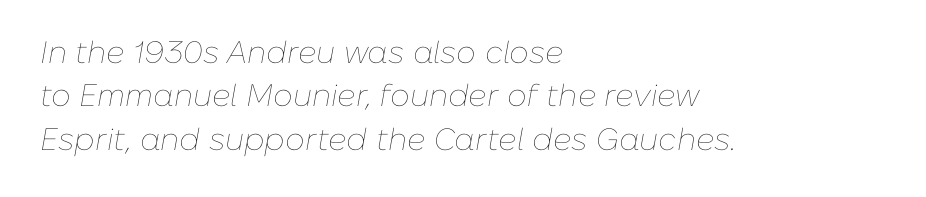
Q: Is the text bold? A: No.
Q: Is the text italic (slanted)? A: Yes, it leans right by about 10 degrees.
Q: Is the text underlined? A: No.
Q: How is the paragraph aligned? A: Left-aligned.
Q: Is the spacing between letters normal or unusually wide? A: Normal.
Q: Is the spacing between lines tight, normal or loose? A: Normal.
Q: Width (condensed, normal, or wide)? A: Normal.
Q: Stroke contrast? A: Low.
Q: x-height? A: Medium.
Q: Monospaced? A: No.
